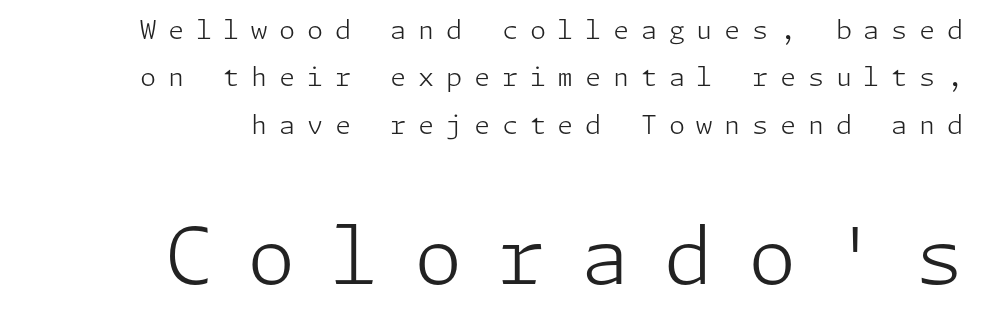
A typesetter would label this face a sans. The lettering stays uniformly vertical, giving the passage a roman look. Weight: not bold — regular or lighter. Each line ends at the same right margin while the left side varies.
